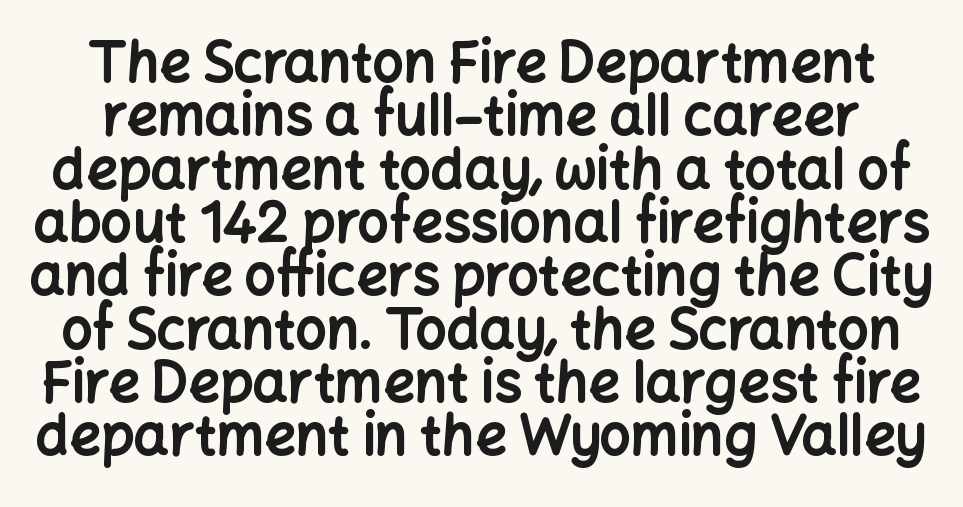
The image shows 55 px bold sans-serif type, upright; set tight line spacing (0.97x), normal letter spacing, not underlined; low stroke contrast and a medium x-height.
